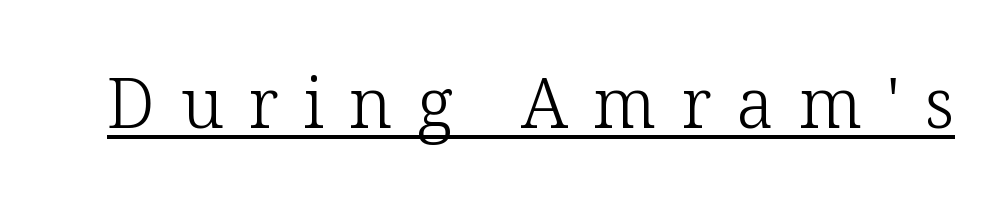
The image shows 69 px light serif type, upright; set unusually wide letter spacing (+0.36 em), underlined; low stroke contrast and a medium x-height.
